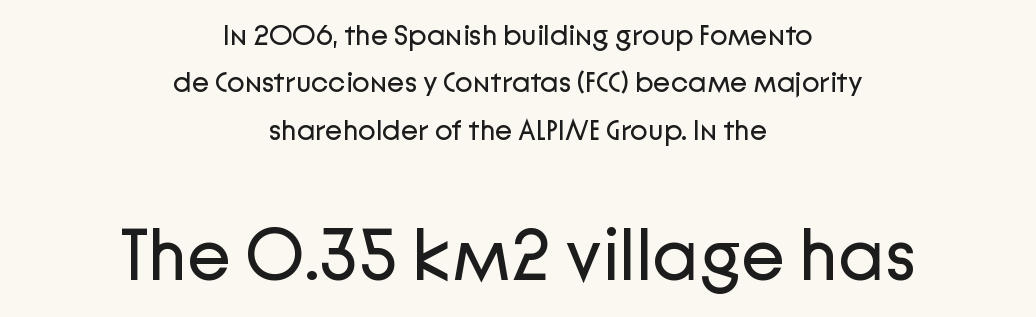
{"serif": "no", "italic": "no", "bold": "no", "weight": "regular", "width": "normal", "stroke_contrast": "low", "x_height": "medium", "monospaced": "no", "underline": "no", "align": "center", "line_spacing": "normal", "line_spacing_ratio": 1.63, "letter_spacing": "normal", "letter_spacing_em": 0.0, "larger_block": "second", "size_ratio": 2.52, "glyph_px": 73}
